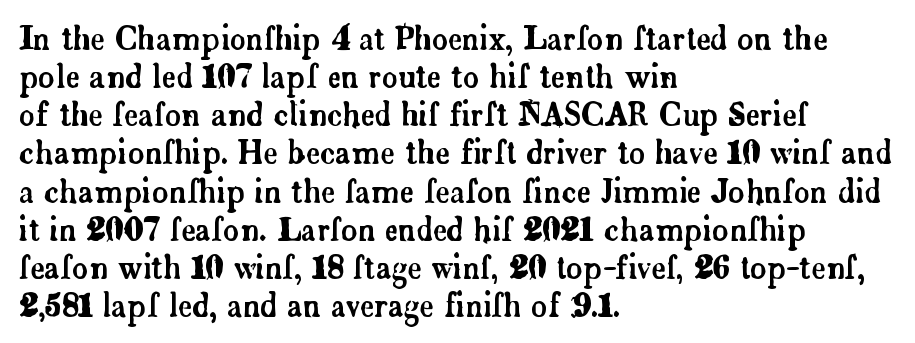
The image shows 31 px serif type, upright; set left-aligned, line spacing 1.23x, normal letter spacing, not underlined; low stroke contrast and a small x-height.
